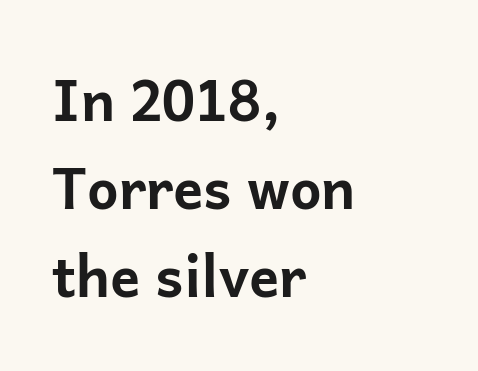
The image shows 56 px bold sans-serif type, upright; set left-aligned, normal line spacing (1.57x), normal letter spacing, not underlined; low stroke contrast and a medium x-height.
